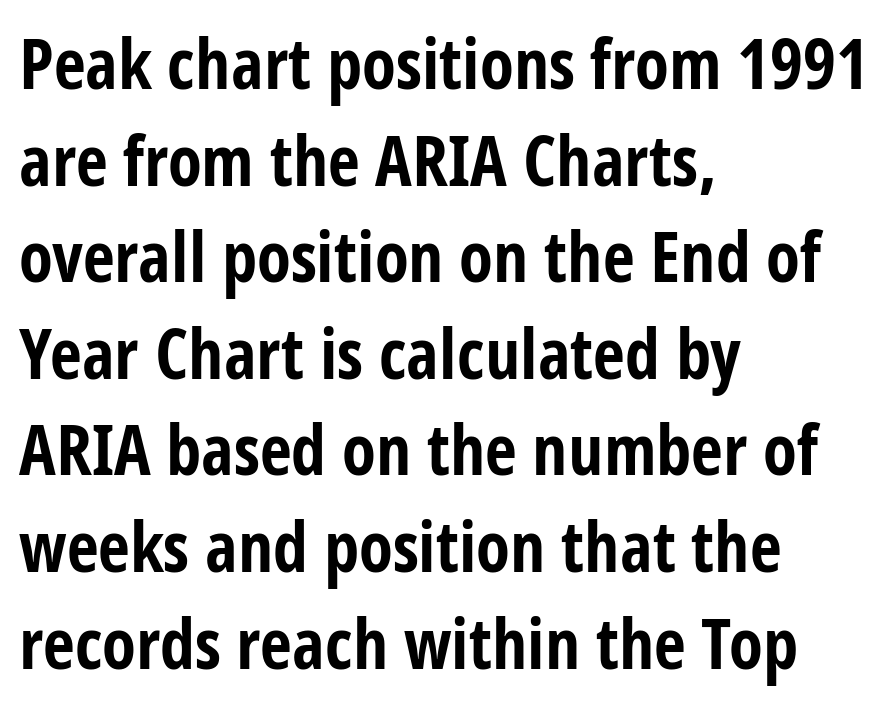
Character widths vary here, with narrow letters taking less room than wide ones. Only glyphs here, with clear space below each row. The type sits square on the baseline with zero lean. In terms of letterform style, serifs are entirely absent. Emphasis by weight is at full strength: bold. The designer left line spacing at the default.
